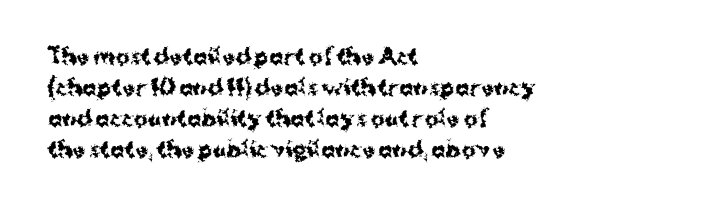
Posture: vertical. A classic flush-left, rag-right setting is used for this passage. Horizontal bands of white between lines are of average thickness. Each word holds together tightly as a unit, with standard inter-letter gaps. The font is running at its bold setting.
